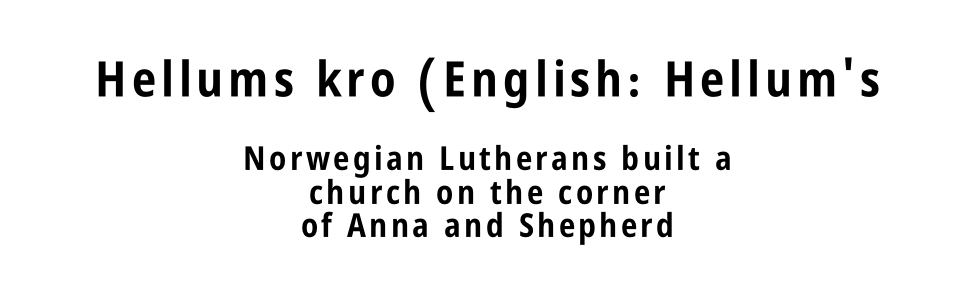
If you squint, the top block still reads clearly — it's the larger of the two. This is sans-serif lettering, the kind often seen on screens and signage. These lines carry a lot of weight — the face is fully bold. Vertical spacing — tight. These lines are centered, leaving both edges ragged.
